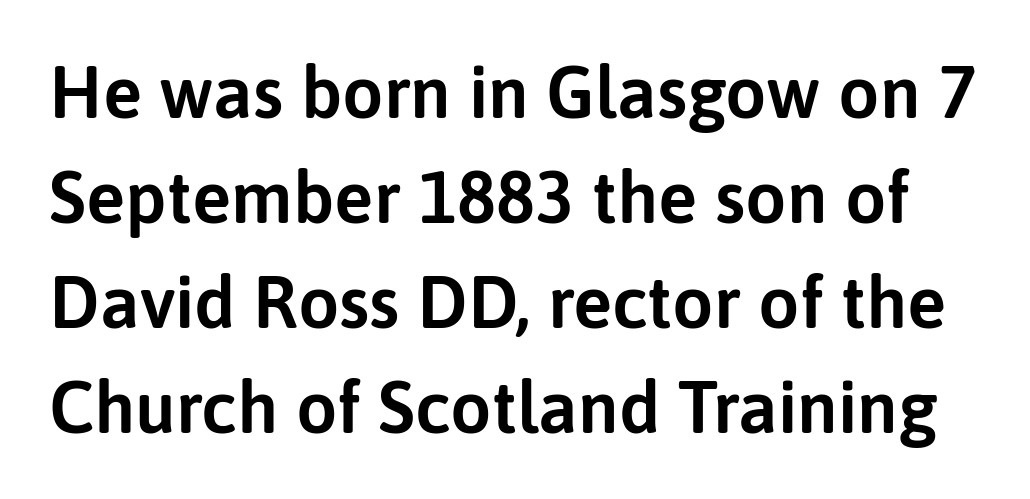
The image shows 73 px sans-serif type, upright; set normal line spacing (1.44x), normal letter spacing, not underlined; low stroke contrast and a medium x-height.
